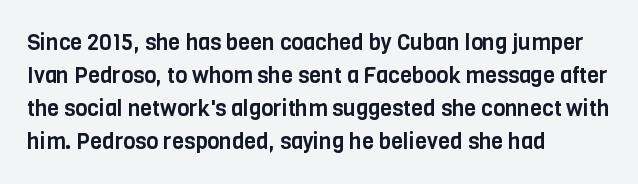
{"italic": "no", "underline": "no", "align": "left", "line_spacing": "normal", "line_spacing_ratio": 1.5, "letter_spacing": "normal", "letter_spacing_em": 0.0, "glyph_px": 22}
